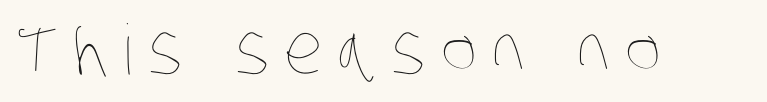
{"bold": "no", "weight": "thin", "width": "condensed", "stroke_contrast": "low", "x_height": "large", "monospaced": "no", "underline": "no", "letter_spacing": "wide", "letter_spacing_em": 0.22, "glyph_px": 69}
